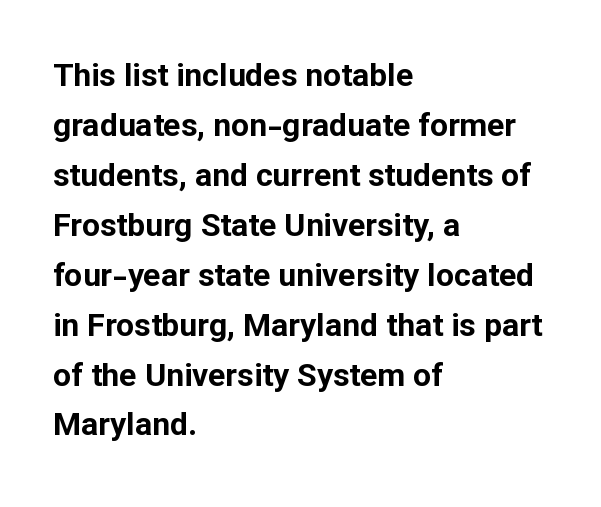
Q: Is the text bold? A: Yes.
Q: Is the text italic (slanted)? A: No, it is upright.
Q: Is the typeface a serif or a sans-serif typeface? A: Sans-serif.
Q: Is the text underlined? A: No.
Q: How is the paragraph aligned? A: Left-aligned.
Q: Is the spacing between letters normal or unusually wide? A: Normal.
Q: Is the spacing between lines tight, normal or loose? A: Normal.
Q: Width (condensed, normal, or wide)? A: Normal.
Q: Stroke contrast? A: Low.
Q: x-height? A: Medium.
Q: Monospaced? A: No.
